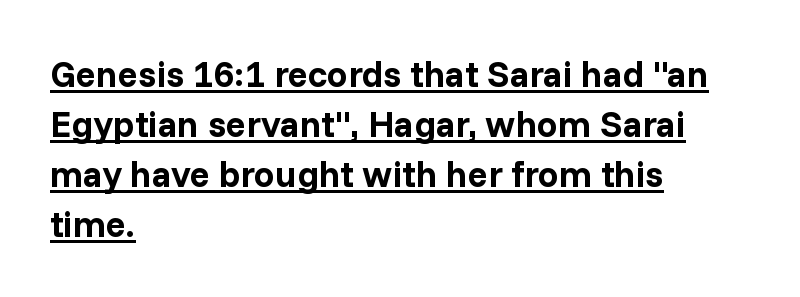
{"serif": "no", "italic": "no", "bold": "yes", "weight": "bold", "width": "normal", "stroke_contrast": "low", "x_height": "medium", "monospaced": "no", "underline": "yes", "align": "left", "line_spacing": "normal", "line_spacing_ratio": 1.35, "letter_spacing": "normal", "letter_spacing_em": 0.0, "glyph_px": 37}
